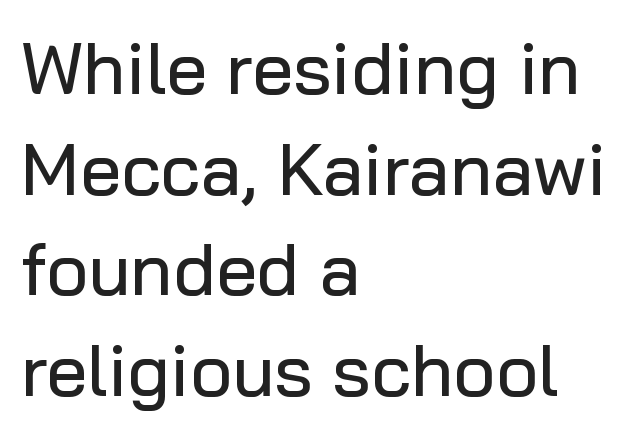
Alignment: flush left. Think of a printed novel: that variable character pitch is what you see here. Grotesque or geometric, the face here clearly has no serifs. Anything drawn beneath the words? Only blank space.
